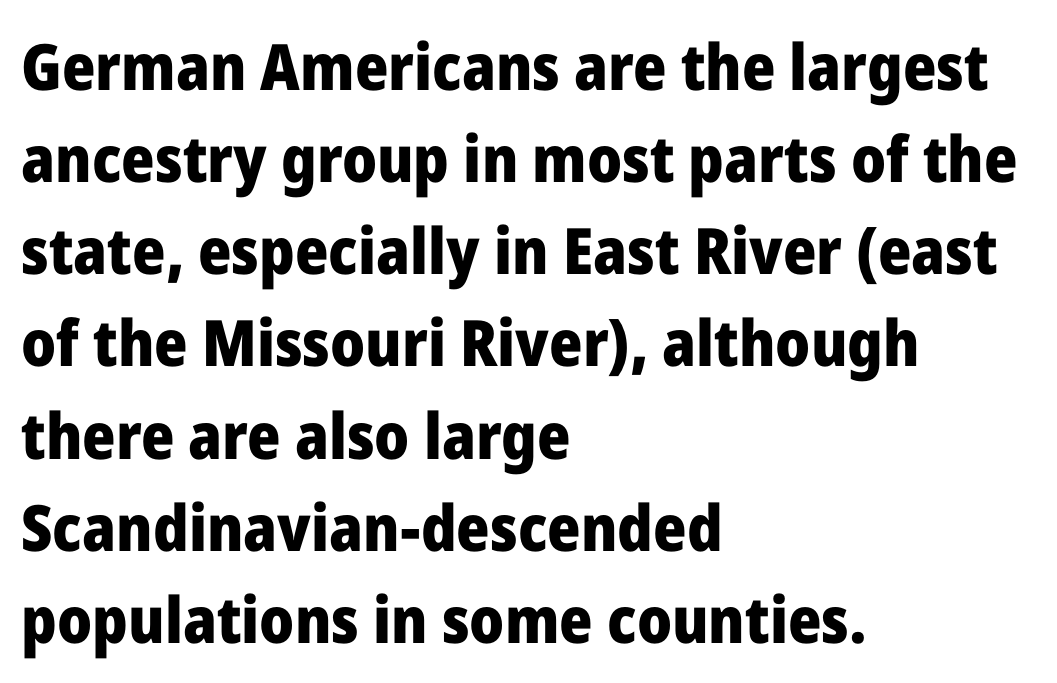
The image shows 64 px heavy sans-serif type, upright; set left-aligned, normal line spacing (1.44x), normal letter spacing, not underlined; low stroke contrast and a medium x-height.
